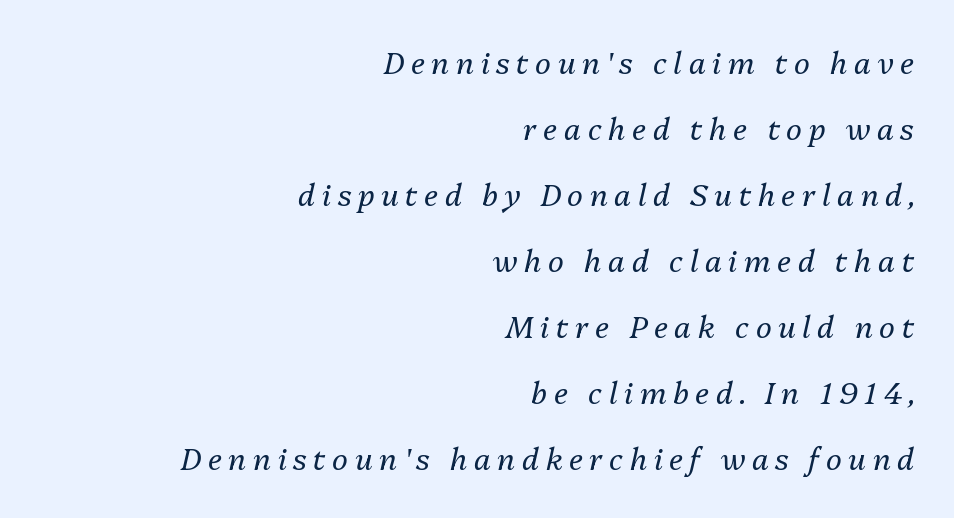
Students, observe: this is what heavily led, spacious text looks like. This is oblique type, the kind used for emphasis or titles. The specimen omits any rule beneath the text block's lines. Note the varied advance widths — an 'i' is clearly narrower than an 'm'. Stroke thickness stays within the range of a standard reading face or lighter. Where is the straight margin? On the right.
